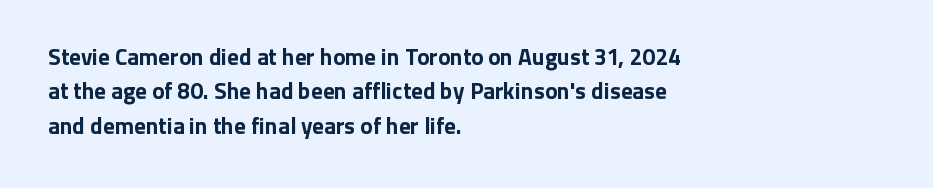
The image shows 23 px bold type, upright; set left-aligned, normal line spacing (1.49x), normal letter spacing, not underlined.
